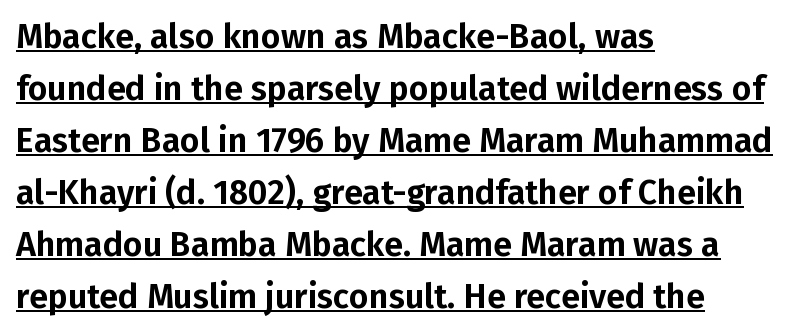
{"serif": "no", "italic": "no", "width": "normal", "stroke_contrast": "low", "x_height": "medium", "monospaced": "no", "underline": "yes", "align": "left", "line_spacing": "normal", "line_spacing_ratio": 1.53, "letter_spacing": "normal", "letter_spacing_em": 0.0, "glyph_px": 34}
